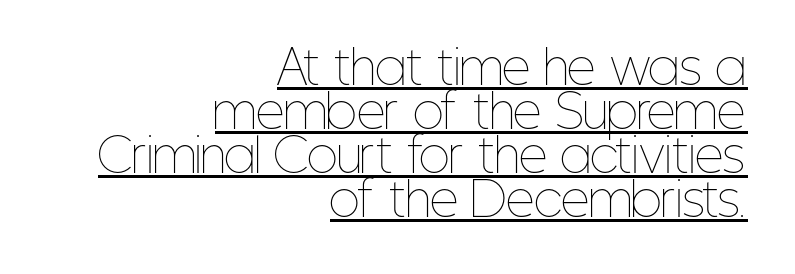
The image shows 45 px thin, condensed type, upright; set right-aligned, tight line spacing (0.98x), normal letter spacing, underlined; low stroke contrast and a medium x-height.
